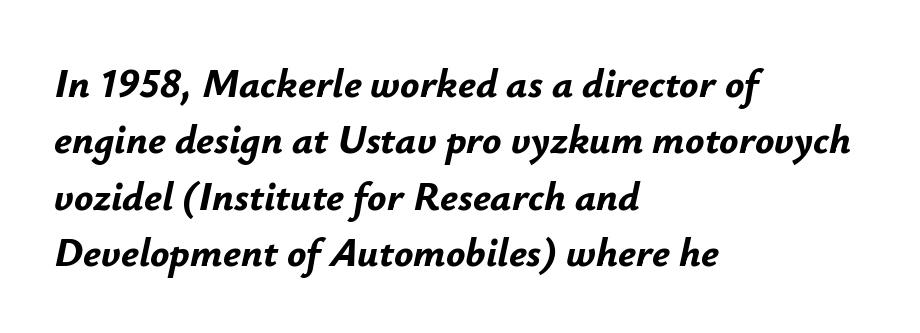
{"italic": "yes", "lean": "right", "slant_degrees": 12, "bold": "yes", "weight": "bold", "width": "normal", "stroke_contrast": "low", "x_height": "small", "monospaced": "no", "underline": "no", "align": "left", "line_spacing": "normal", "line_spacing_ratio": 1.41, "letter_spacing": "normal", "letter_spacing_em": 0.0, "glyph_px": 40}
